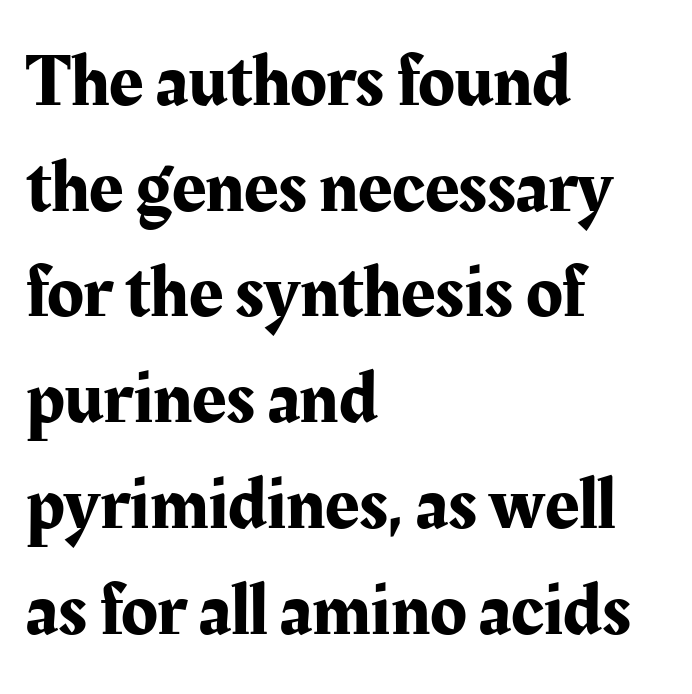
{"serif": "yes", "italic": "no", "width": "normal", "stroke_contrast": "medium", "x_height": "medium", "monospaced": "no", "underline": "no", "align": "left", "line_spacing": "normal", "line_spacing_ratio": 1.41, "letter_spacing": "normal", "letter_spacing_em": 0.0, "glyph_px": 75}
